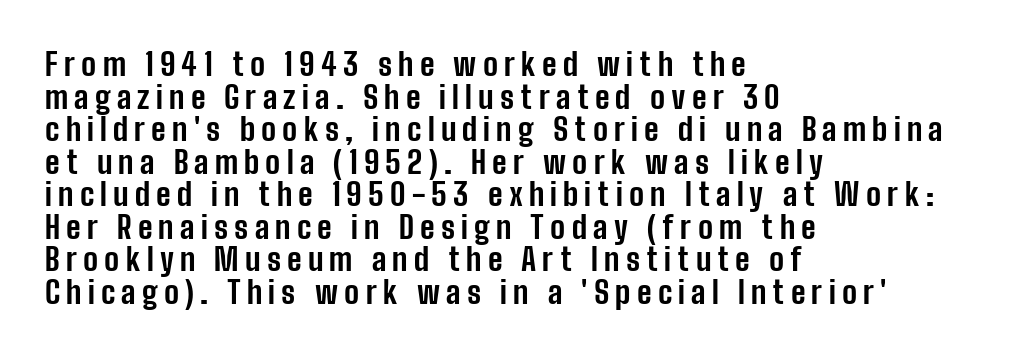
The image shows 31 px bold, condensed sans-serif type, upright; set left-aligned, tight line spacing (1.05x), unusually wide letter spacing (+0.2 em), not underlined; low stroke contrast and a medium x-height.
